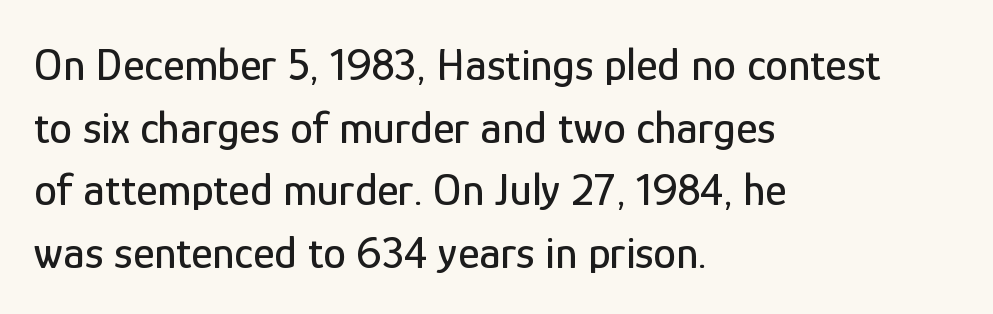
{"serif": "no", "italic": "no", "width": "condensed", "stroke_contrast": "low", "x_height": "medium", "monospaced": "no", "underline": "no", "align": "left", "line_spacing": "normal", "line_spacing_ratio": 1.36, "letter_spacing": "normal", "letter_spacing_em": 0.0, "glyph_px": 46}
